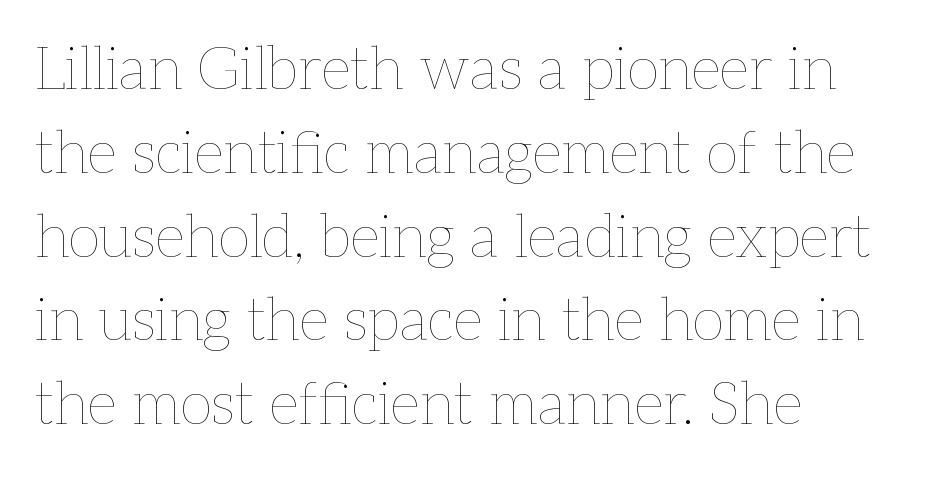
The image shows 59 px thin type, upright; set left-aligned, normal line spacing (1.42x), normal letter spacing, not underlined; low stroke contrast and a medium x-height.
